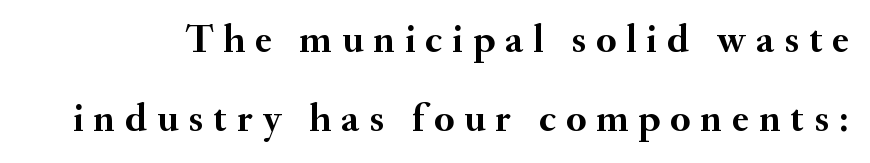
Q: Is the text bold? A: Yes.
Q: Is the text italic (slanted)? A: No, it is upright.
Q: Is the typeface a serif or a sans-serif typeface? A: Serif.
Q: Is the text underlined? A: No.
Q: Is the spacing between letters normal or unusually wide? A: Unusually wide.
Q: Is the spacing between lines tight, normal or loose? A: Loose.
Q: Width (condensed, normal, or wide)? A: Normal.
Q: Stroke contrast? A: Medium.
Q: x-height? A: Small.
Q: Monospaced? A: No.
